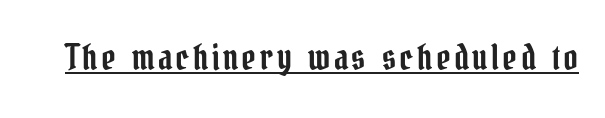
Q: Is the text italic (slanted)? A: No, it is upright.
Q: Is the typeface a serif or a sans-serif typeface? A: Serif.
Q: Is the text underlined? A: Yes.
Q: Width (condensed, normal, or wide)? A: Condensed.
Q: Stroke contrast? A: Low.
Q: x-height? A: Medium.
Q: Monospaced? A: No.
